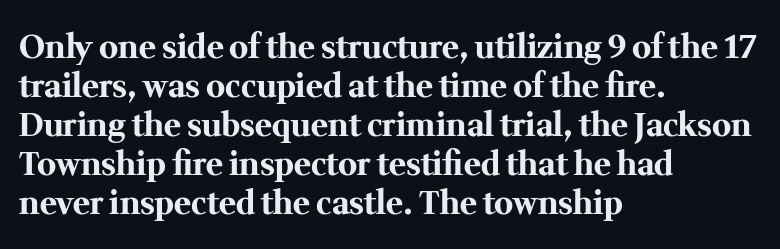
The image shows 32 px bold serif type, upright; set left-aligned, line spacing 1.22x, normal letter spacing, not underlined; medium stroke contrast and a medium x-height.
